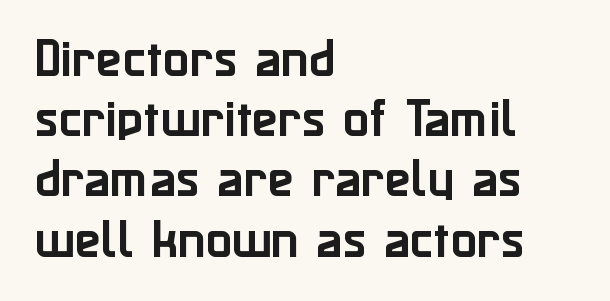
Q: Is the text italic (slanted)? A: No, it is upright.
Q: Is the typeface a serif or a sans-serif typeface? A: Sans-serif.
Q: Is the text underlined? A: No.
Q: How is the paragraph aligned? A: Left-aligned.
Q: Is the spacing between letters normal or unusually wide? A: Normal.
Q: Is the spacing between lines tight, normal or loose? A: Normal.
Q: Width (condensed, normal, or wide)? A: Normal.
Q: Stroke contrast? A: Low.
Q: x-height? A: Medium.
Q: Monospaced? A: No.
